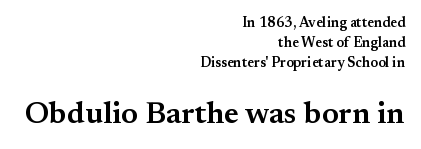
The image shows 31 px semibold serif type, upright; set right-aligned, normal line spacing (1.42x), normal letter spacing, not underlined; the second (bottom) block is 2.21x larger; medium stroke contrast and a small x-height.
